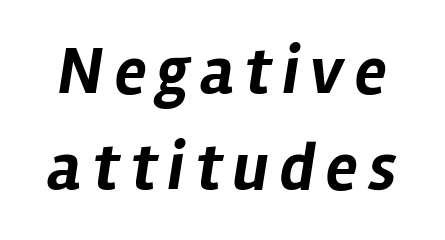
{"italic": "yes", "lean": "right", "slant_degrees": 12, "bold": "yes", "weight": "bold", "width": "normal", "stroke_contrast": "low", "x_height": "medium", "monospaced": "no", "underline": "no", "line_spacing": "normal", "line_spacing_ratio": 1.45, "glyph_px": 66}
